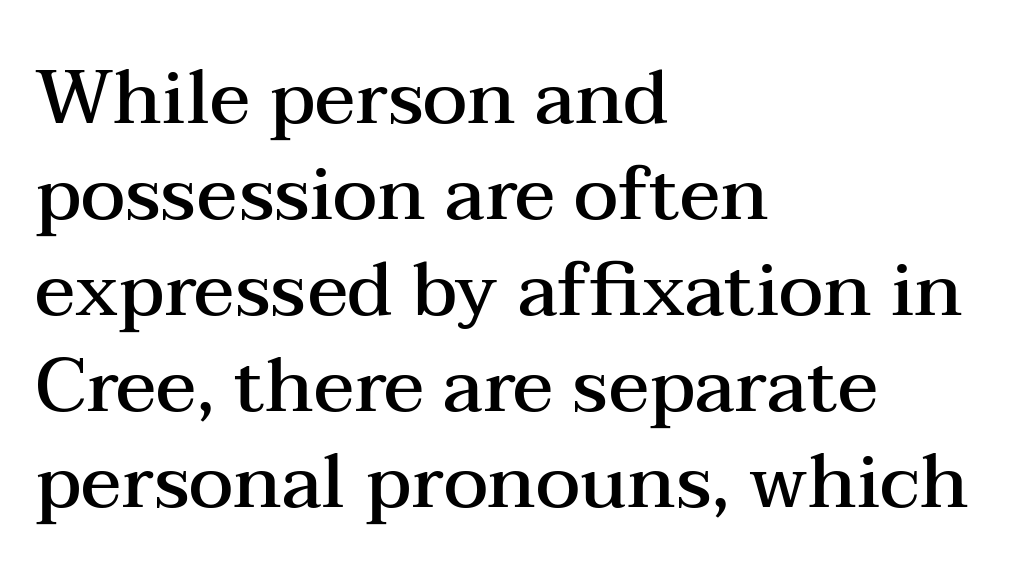
The image shows 75 px semibold, wide serif type, upright; set left-aligned, normal line spacing (1.28x), normal letter spacing, not underlined; medium stroke contrast and a medium x-height.
